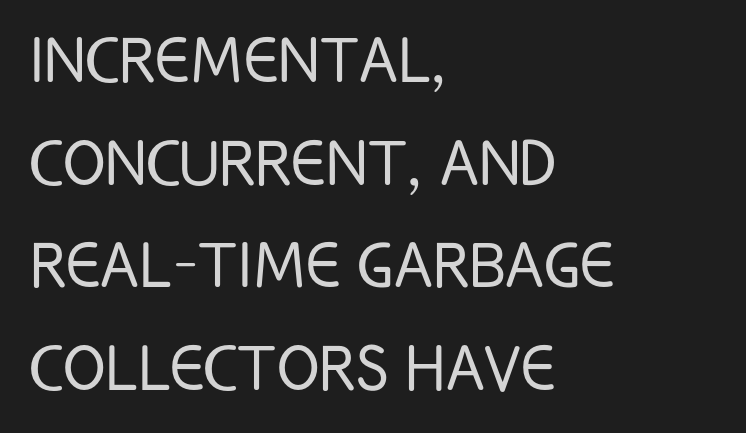
Q: Is the text bold? A: No.
Q: Is the text italic (slanted)? A: No, it is upright.
Q: Is the typeface a serif or a sans-serif typeface? A: Sans-serif.
Q: Is the text underlined? A: No.
Q: How is the paragraph aligned? A: Left-aligned.
Q: Is the spacing between letters normal or unusually wide? A: Normal.
Q: Is the spacing between lines tight, normal or loose? A: Normal.
Q: Width (condensed, normal, or wide)? A: Condensed.
Q: Stroke contrast? A: Low.
Q: x-height? A: Large.
Q: Monospaced? A: No.
